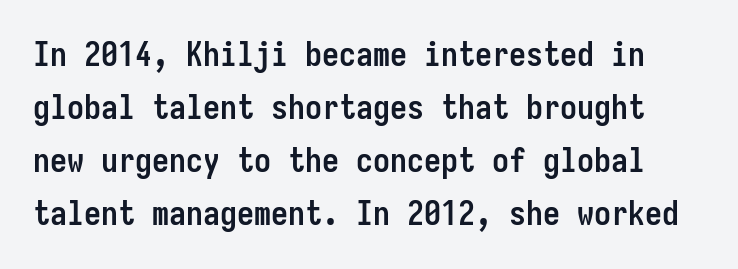
The image shows 34 px semibold, condensed sans-serif type, upright, monospaced; set normal line spacing (1.56x), normal letter spacing, not underlined; low stroke contrast and a medium x-height.
